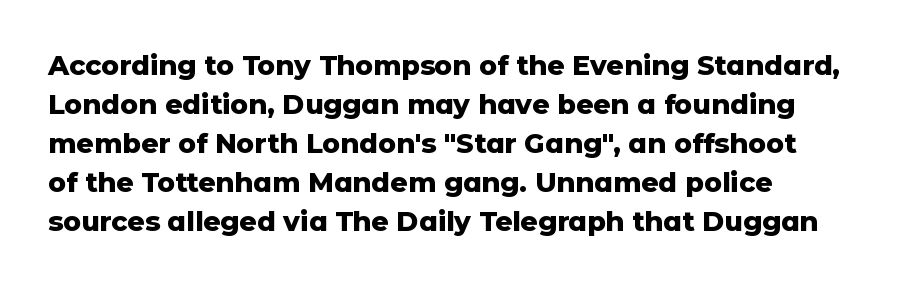
Line starts are locked; line ends wander. On the weight axis this lands at bold, roughly 700. Italic: no, the glyphs are upright roman. Glance below the letters and you will spot only blank space.
